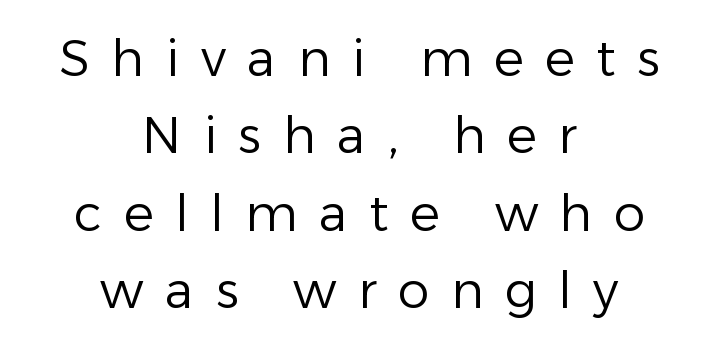
Q: Is the text bold? A: No.
Q: Is the text italic (slanted)? A: No, it is upright.
Q: Is the typeface a serif or a sans-serif typeface? A: Sans-serif.
Q: Is the text underlined? A: No.
Q: How is the paragraph aligned? A: Centered.
Q: Is the spacing between letters normal or unusually wide? A: Unusually wide.
Q: Is the spacing between lines tight, normal or loose? A: Normal.
Q: Width (condensed, normal, or wide)? A: Normal.
Q: Stroke contrast? A: Low.
Q: x-height? A: Medium.
Q: Monospaced? A: No.
